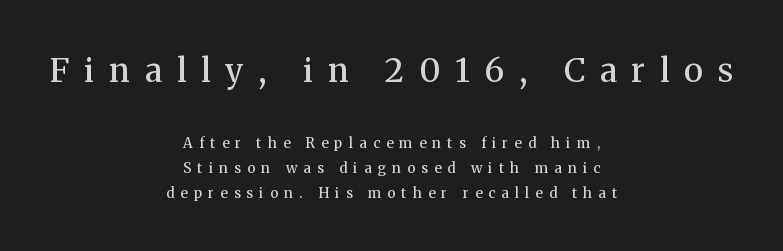
Q: Is the text bold? A: Semi-bold.
Q: Is the text italic (slanted)? A: No, it is upright.
Q: Is the typeface a serif or a sans-serif typeface? A: Serif.
Q: Is the text underlined? A: No.
Q: How is the paragraph aligned? A: Centered.
Q: Is the spacing between letters normal or unusually wide? A: Unusually wide.
Q: Which block of text is set in a larger size, the first (top) or the second (bottom)? A: The first (top) one.
Q: Width (condensed, normal, or wide)? A: Normal.
Q: Stroke contrast? A: Medium.
Q: x-height? A: Medium.
Q: Monospaced? A: No.
